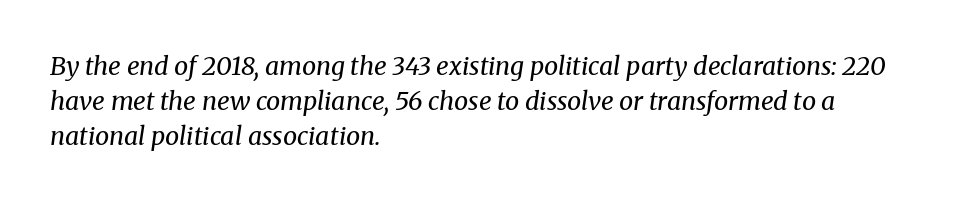
The image shows 25 px text type, italic (leaning right); set left-aligned, normal line spacing (1.4x), normal letter spacing, not underlined.
